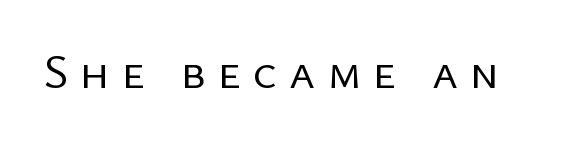
{"serif": "no", "italic": "no", "bold": "no", "weight": "regular", "width": "normal", "stroke_contrast": "low", "x_height": "medium", "monospaced": "no", "underline": "no", "letter_spacing": "wide", "letter_spacing_em": 0.24, "glyph_px": 49}
